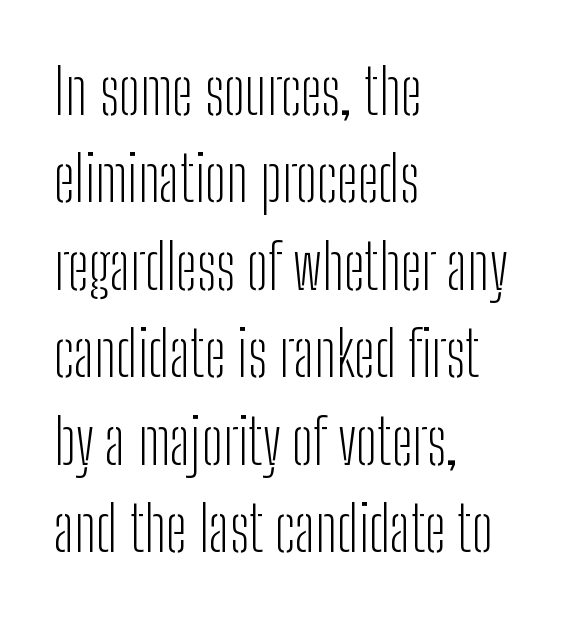
The image shows 62 px light, condensed sans-serif type, upright; set left-aligned, normal line spacing (1.41x), normal letter spacing, not underlined; low stroke contrast and a medium x-height.
